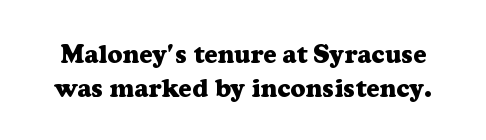
{"italic": "no", "bold": "yes", "underline": "no", "line_spacing": "normal", "line_spacing_ratio": 1.31, "letter_spacing": "normal", "letter_spacing_em": 0.0, "glyph_px": 26}
